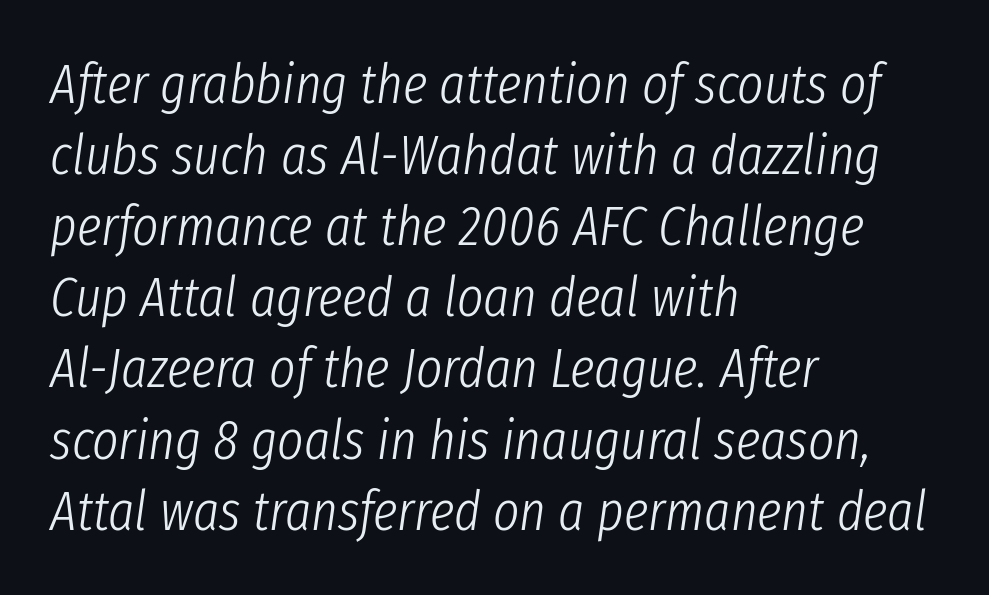
{"italic": "yes", "lean": "right", "slant_degrees": 8, "bold": "no", "weight": "light", "width": "condensed", "stroke_contrast": "low", "x_height": "medium", "monospaced": "no", "underline": "no", "align": "left", "line_spacing": "normal", "line_spacing_ratio": 1.27, "letter_spacing": "normal", "letter_spacing_em": 0.0, "glyph_px": 56}
